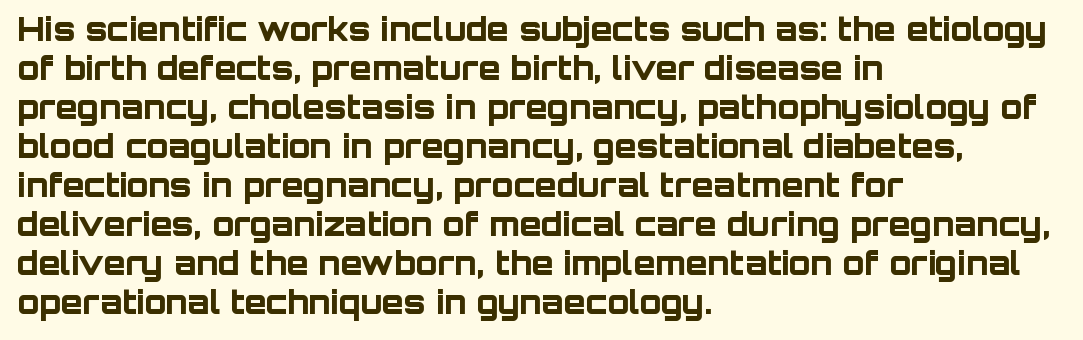
Upright lettering throughout. Summary of weight: heavy, a full bold. Inter-character spacing is left at the font's built-in metrics. These lines are set flush left with a ragged right edge. Descenders are the only things crossing below the line. These lines are rendered in a variable-pitch font.
